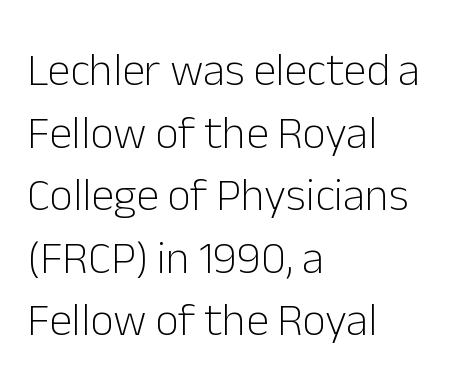
The glyphs in this specimen are sans serif. Posture: straight, roman, zero tilt. No chunkiness to these letters — they're not bold. The paragraph shown leans on its left margin.
